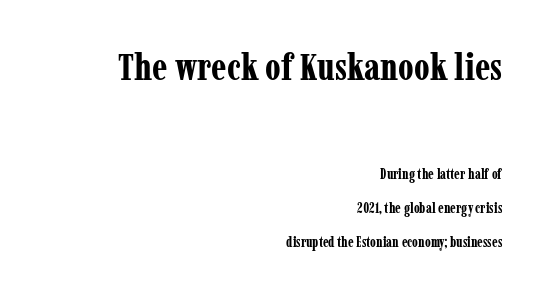
{"serif": "yes", "italic": "no", "bold": "yes", "weight": "bold", "width": "condensed", "stroke_contrast": "low", "x_height": "medium", "monospaced": "no", "underline": "no", "align": "right", "line_spacing": "loose", "line_spacing_ratio": 2.42, "letter_spacing": "normal", "letter_spacing_em": 0.0, "larger_block": "first", "size_ratio": 2.71, "glyph_px": 38}
